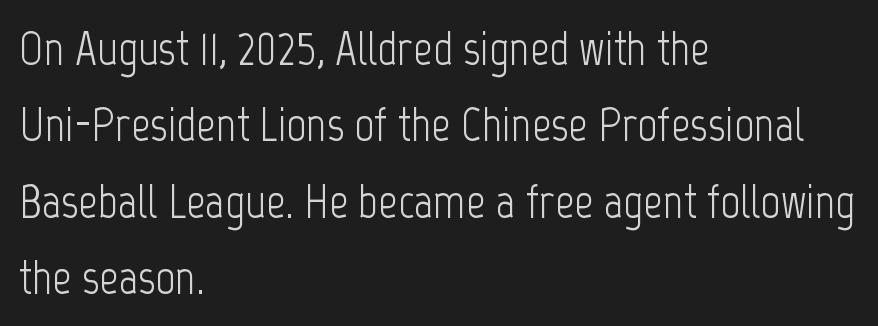
Q: Is the text bold? A: No.
Q: Is the text italic (slanted)? A: No, it is upright.
Q: Is the typeface a serif or a sans-serif typeface? A: Sans-serif.
Q: Is the text underlined? A: No.
Q: How is the paragraph aligned? A: Left-aligned.
Q: Is the spacing between letters normal or unusually wide? A: Normal.
Q: Is the spacing between lines tight, normal or loose? A: Normal.
Q: Width (condensed, normal, or wide)? A: Condensed.
Q: Stroke contrast? A: Low.
Q: x-height? A: Medium.
Q: Monospaced? A: No.
